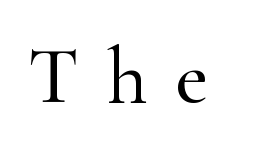
{"serif": "yes", "italic": "no", "width": "normal", "stroke_contrast": "high", "x_height": "small", "monospaced": "no", "underline": "no", "letter_spacing": "wide", "letter_spacing_em": 0.35, "glyph_px": 80}
